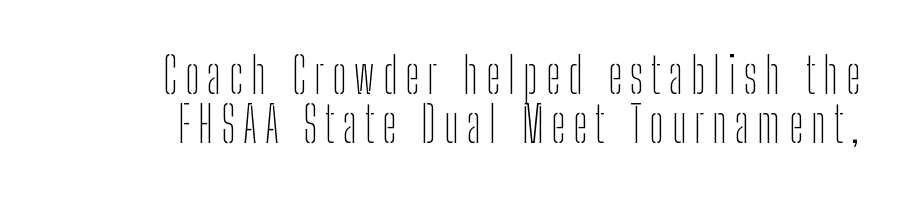
{"serif": "no", "italic": "no", "bold": "no", "weight": "thin", "width": "condensed", "stroke_contrast": "low", "x_height": "medium", "monospaced": "no", "underline": "no", "line_spacing": "tight", "line_spacing_ratio": 1.01, "glyph_px": 49}
